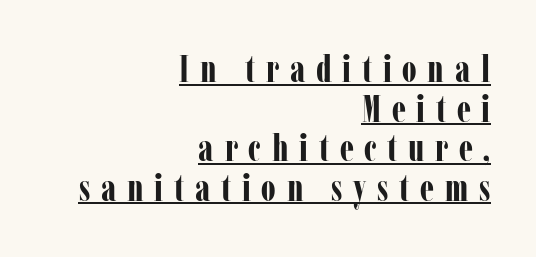
The image shows 37 px bold, condensed serif type, upright; set right-aligned, tight line spacing (1.07x), unusually wide letter spacing (+0.29 em), underlined; low stroke contrast and a medium x-height.
